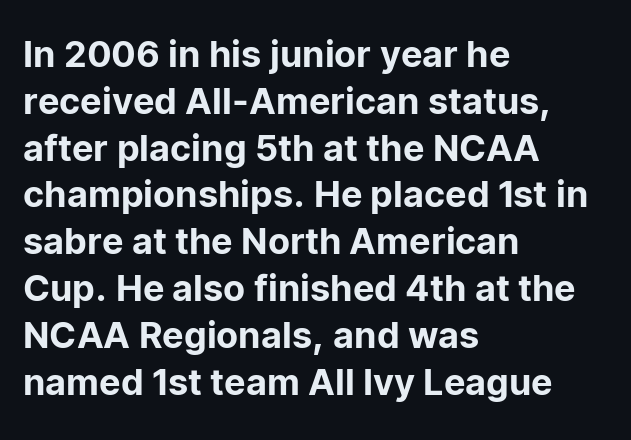
{"serif": "no", "italic": "no", "width": "normal", "stroke_contrast": "low", "x_height": "medium", "monospaced": "no", "underline": "no", "align": "left", "line_spacing": "normal", "line_spacing_ratio": 1.3, "letter_spacing": "normal", "letter_spacing_em": 0.0, "glyph_px": 36}
